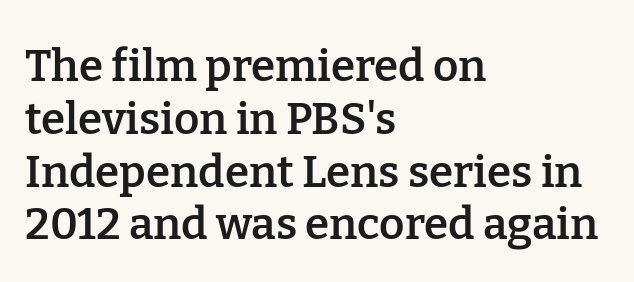
Q: Is the text bold? A: Semi-bold.
Q: Is the text italic (slanted)? A: No, it is upright.
Q: Is the typeface a serif or a sans-serif typeface? A: Serif.
Q: Is the text underlined? A: No.
Q: How is the paragraph aligned? A: Left-aligned.
Q: Is the spacing between letters normal or unusually wide? A: Normal.
Q: Width (condensed, normal, or wide)? A: Normal.
Q: Stroke contrast? A: Low.
Q: x-height? A: Medium.
Q: Monospaced? A: No.
